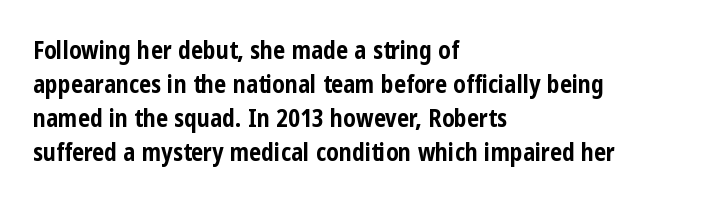
Q: Is the text bold? A: Yes.
Q: Is the text italic (slanted)? A: No, it is upright.
Q: Is the text underlined? A: No.
Q: How is the paragraph aligned? A: Left-aligned.
Q: Is the spacing between letters normal or unusually wide? A: Normal.
Q: Is the spacing between lines tight, normal or loose? A: Normal.
